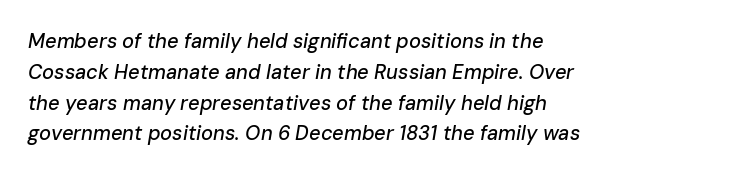
{"italic": "yes", "lean": "right", "slant_degrees": 10, "underline": "no", "align": "left", "line_spacing": "normal", "line_spacing_ratio": 1.54, "letter_spacing": "normal", "letter_spacing_em": 0.0, "glyph_px": 20}
